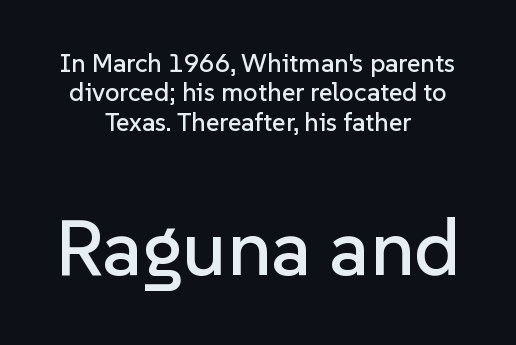
Note: no serifs on the glyphs. Notice how the stems are strictly vertical — no italics here. Neither beginnings nor endings align; midpoints do. Does the leading feel generous? Not at all — it's pinched. Here the designer chose a conventional face with non-uniform glyph widths. Inter-character spacing is left at the font's built-in metrics.
